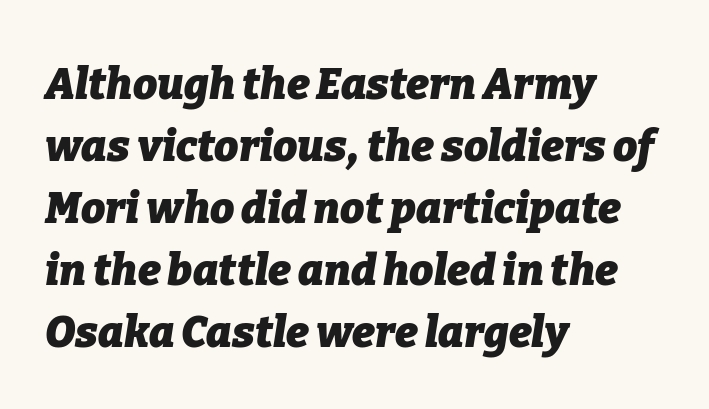
The image shows 43 px heavy type, italic (leaning right); set left-aligned, normal line spacing (1.44x), normal letter spacing, not underlined; low stroke contrast and a medium x-height.
